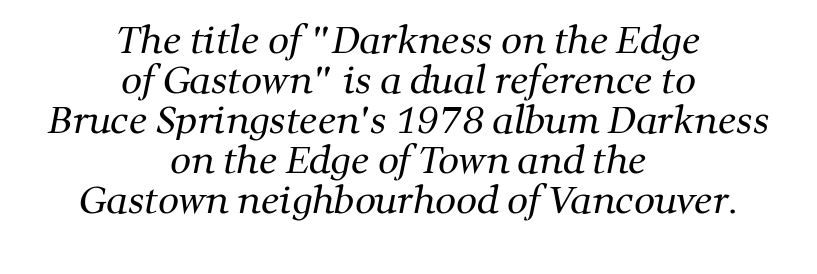
{"serif": "yes", "bold": "no", "weight": "regular", "width": "normal", "stroke_contrast": "medium", "x_height": "medium", "monospaced": "no", "underline": "no", "align": "center", "line_spacing": "tight", "line_spacing_ratio": 1.08, "letter_spacing": "normal", "letter_spacing_em": 0.0, "glyph_px": 37}
